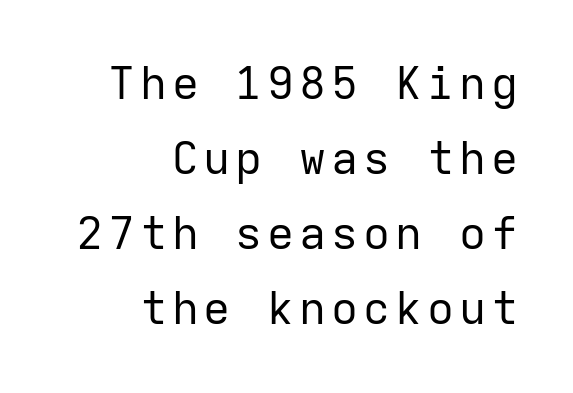
Q: Is the text bold? A: No.
Q: Is the text italic (slanted)? A: No, it is upright.
Q: Is the typeface a serif or a sans-serif typeface? A: Sans-serif.
Q: Is the text underlined? A: No.
Q: How is the paragraph aligned? A: Right-aligned.
Q: Is the spacing between lines tight, normal or loose? A: Normal.
Q: Width (condensed, normal, or wide)? A: Normal.
Q: Stroke contrast? A: Low.
Q: x-height? A: Medium.
Q: Monospaced? A: Yes.
